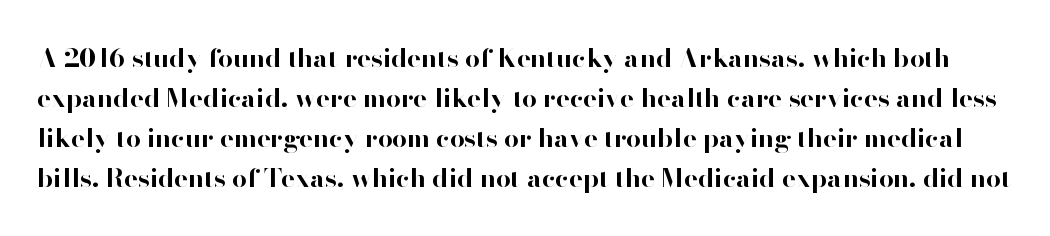
Q: Is the text bold? A: Yes.
Q: Is the text italic (slanted)? A: No, it is upright.
Q: Is the text underlined? A: No.
Q: Is the spacing between letters normal or unusually wide? A: Normal.
Q: Is the spacing between lines tight, normal or loose? A: Normal.
